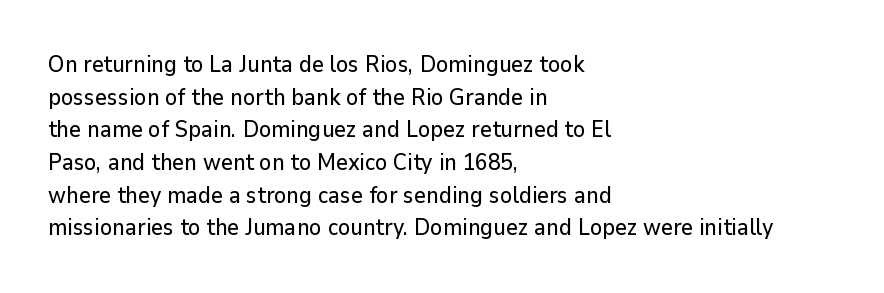
{"italic": "no", "underline": "no", "align": "left", "line_spacing": "normal", "line_spacing_ratio": 1.42, "letter_spacing": "normal", "letter_spacing_em": 0.0, "glyph_px": 23}
